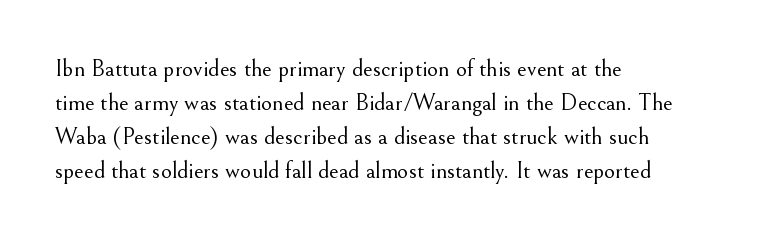
The image shows 24 px text type, upright; set left-aligned, normal line spacing (1.42x), normal letter spacing, not underlined.
